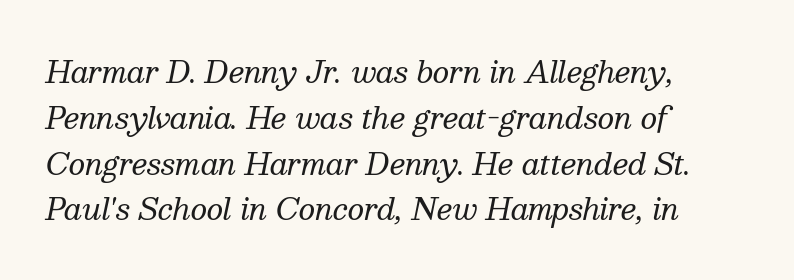
The image shows 29 px regular-weight serif type, italic (leaning right); set left-aligned, normal line spacing (1.58x), normal letter spacing, not underlined; medium stroke contrast and a medium x-height.
